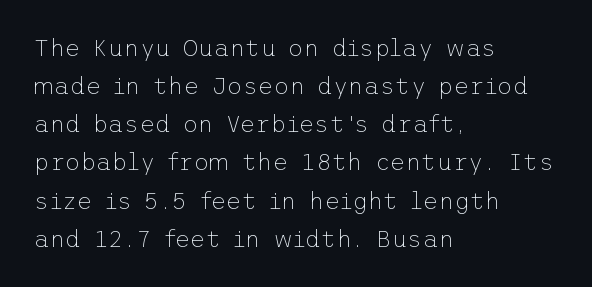
The image shows 24 px text type, upright; set left-aligned, normal line spacing (1.59x), normal letter spacing, not underlined.
